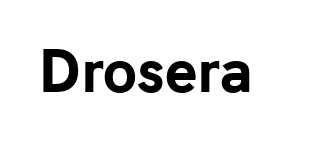
Unlike italic type, these characters show no tilt at all. Nothing unusual about the tracking: characters are spaced as the font intends. The type family on display is of the sans-serif kind. Looks like regular typesetting: each glyph gets only the width it needs.
